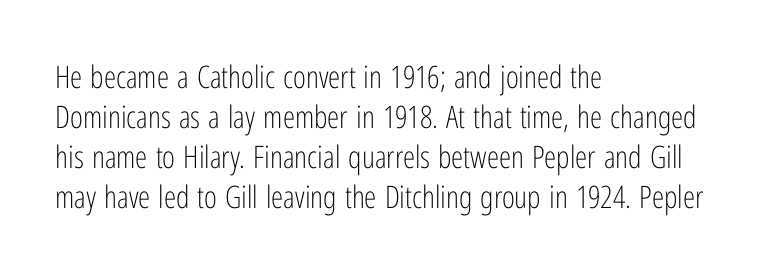
The setting favours the left margin, as ordinary paragraphs usually do. The typeface chosen for these lines omits serifs. Nobody touched the tracking dial on this one. No heavy texture on the line: the type isn't bold. Do the characters align in a grid? No, the font is proportional. Evenly set lines give the paragraph a standard silhouette.
